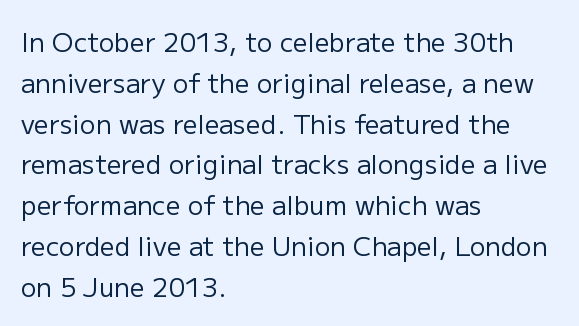
The gap between lines stays unmarked. No extra tracking has been applied to these lines. Does the leading feel generous? No, just average. Short and long lines alike share a common starting point at left.
